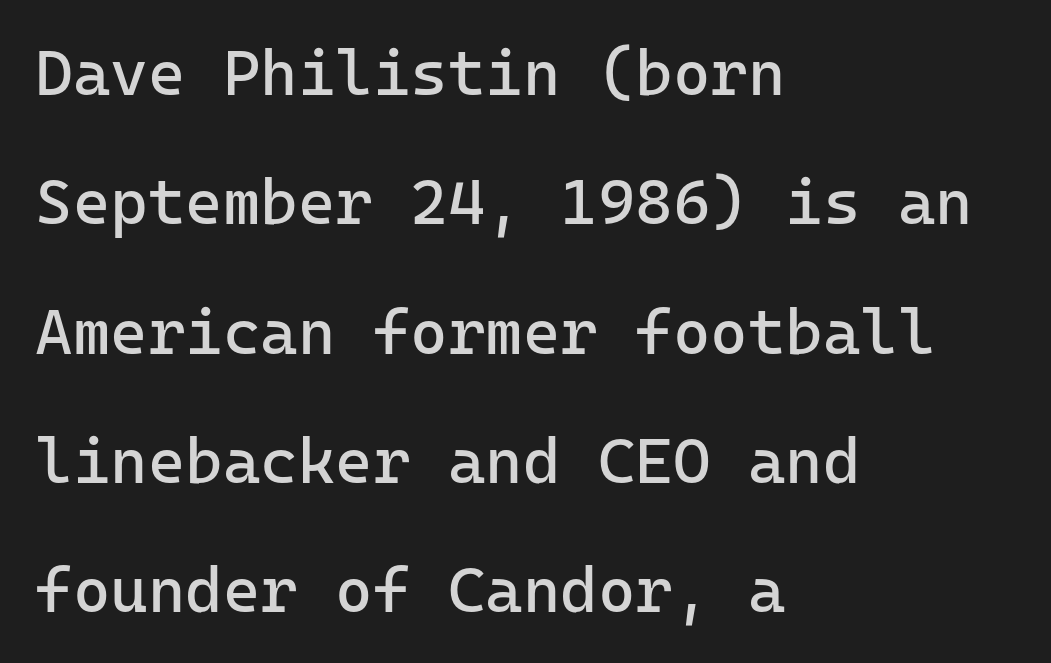
The image shows 64 px regular-weight sans-serif type, upright; set left-aligned, loose line spacing (2.02x), normal letter spacing, not underlined; low stroke contrast and a medium x-height.
